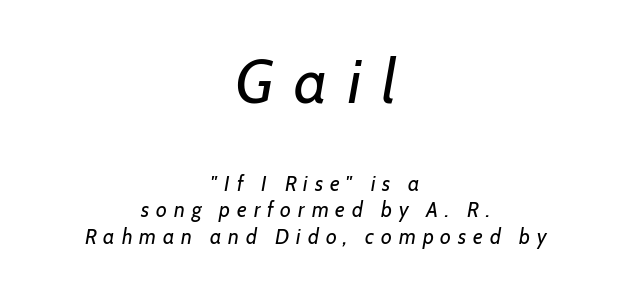
Q: Is the text bold? A: No.
Q: Is the text italic (slanted)? A: Yes, it leans right by about 7 degrees.
Q: Is the text underlined? A: No.
Q: How is the paragraph aligned? A: Centered.
Q: Is the spacing between letters normal or unusually wide? A: Unusually wide.
Q: Is the spacing between lines tight, normal or loose? A: Normal.
Q: Which block of text is set in a larger size, the first (top) or the second (bottom)? A: The first (top) one.
Q: Width (condensed, normal, or wide)? A: Normal.
Q: Stroke contrast? A: Low.
Q: x-height? A: Medium.
Q: Monospaced? A: No.
